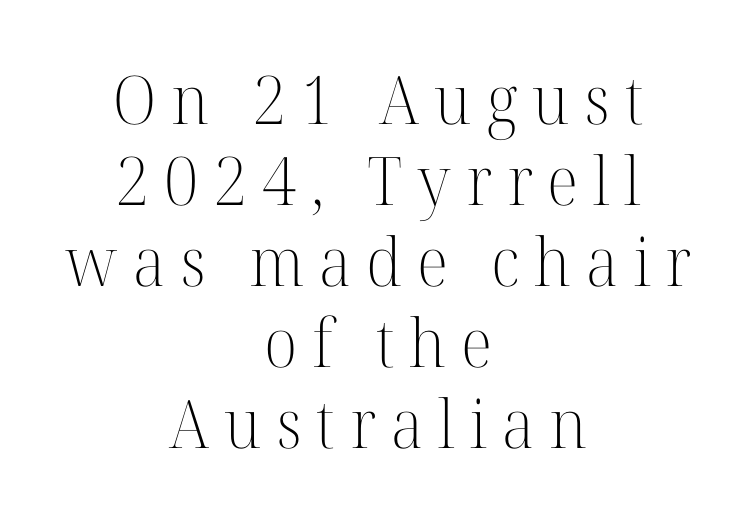
The image shows 67 px light serif type, upright; set centered, line spacing 1.21x, unusually wide letter spacing (+0.22 em), not underlined; high stroke contrast and a medium x-height.
